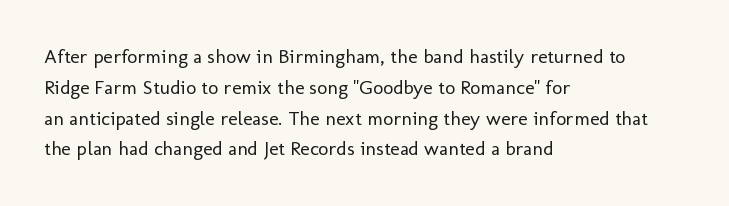
Q: Is the text bold? A: No.
Q: Is the text italic (slanted)? A: No, it is upright.
Q: Is the text underlined? A: No.
Q: How is the paragraph aligned? A: Left-aligned.
Q: Is the spacing between letters normal or unusually wide? A: Normal.
Q: Is the spacing between lines tight, normal or loose? A: Normal.
